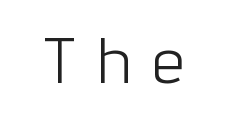
{"serif": "no", "italic": "no", "bold": "no", "weight": "light", "width": "condensed", "stroke_contrast": "low", "x_height": "medium", "monospaced": "no", "underline": "no", "align": "center", "letter_spacing": "wide", "letter_spacing_em": 0.36, "glyph_px": 65}
